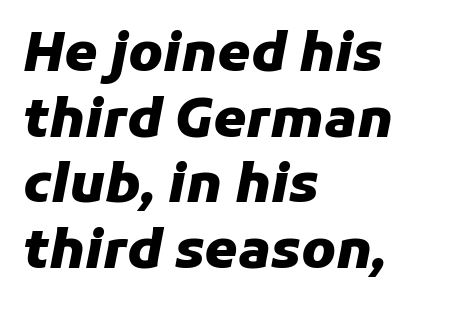
Q: Is the text bold? A: Yes.
Q: Is the text italic (slanted)? A: Yes, it leans right by about 11 degrees.
Q: Is the text underlined? A: No.
Q: How is the paragraph aligned? A: Left-aligned.
Q: Is the spacing between letters normal or unusually wide? A: Normal.
Q: Width (condensed, normal, or wide)? A: Normal.
Q: Stroke contrast? A: Low.
Q: x-height? A: Medium.
Q: Monospaced? A: No.
